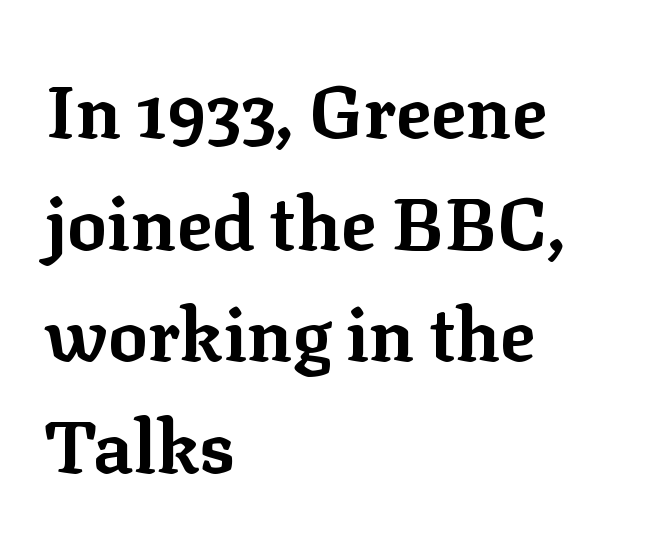
Has an underline been added? It has not. Caption: multi-line text, flush left, ragged right. A normal amount of white space separates one row of letters from the next. The face used here is proportionally spaced, like ordinary book or web type. A typesetter would call this zero additional tracking.
